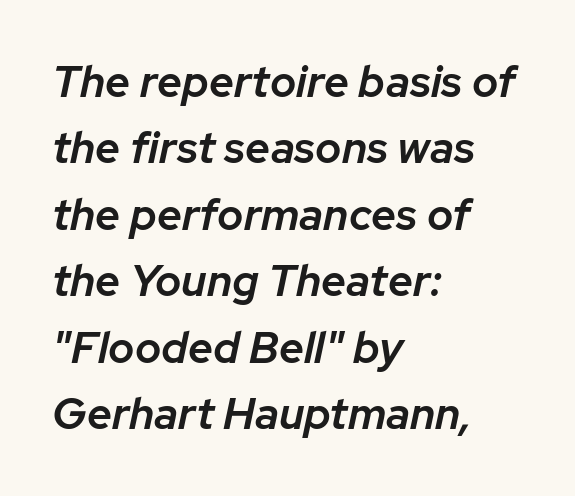
Q: Is the text bold? A: Semi-bold.
Q: Is the text italic (slanted)? A: Yes, it leans right by about 12 degrees.
Q: Is the text underlined? A: No.
Q: How is the paragraph aligned? A: Left-aligned.
Q: Is the spacing between letters normal or unusually wide? A: Normal.
Q: Is the spacing between lines tight, normal or loose? A: Normal.
Q: Width (condensed, normal, or wide)? A: Normal.
Q: Stroke contrast? A: Low.
Q: x-height? A: Medium.
Q: Monospaced? A: No.
